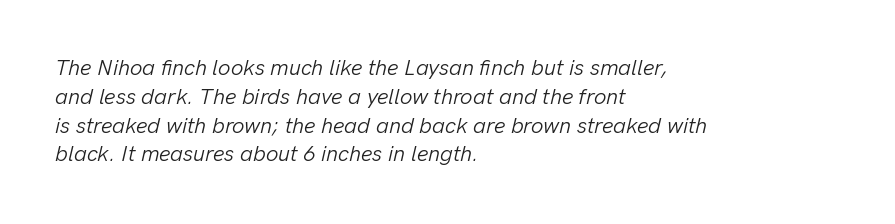
{"italic": "yes", "lean": "right", "slant_degrees": 13, "bold": "no", "underline": "no", "align": "left", "line_spacing": "normal", "line_spacing_ratio": 1.31, "letter_spacing": "normal", "letter_spacing_em": 0.0, "glyph_px": 22}
